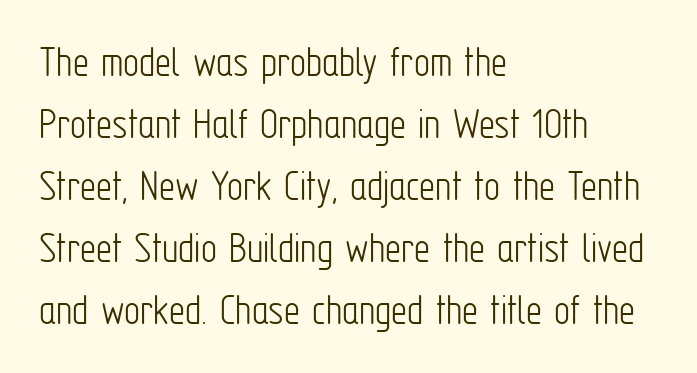
Q: Is the text bold? A: No.
Q: Is the text italic (slanted)? A: No, it is upright.
Q: Is the typeface a serif or a sans-serif typeface? A: Sans-serif.
Q: Is the text underlined? A: No.
Q: How is the paragraph aligned? A: Left-aligned.
Q: Is the spacing between letters normal or unusually wide? A: Normal.
Q: Is the spacing between lines tight, normal or loose? A: Normal.
Q: Width (condensed, normal, or wide)? A: Condensed.
Q: Stroke contrast? A: Low.
Q: x-height? A: Medium.
Q: Monospaced? A: No.
